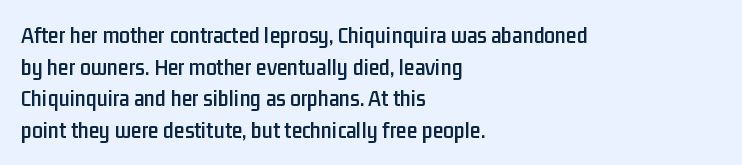
Q: Is the text italic (slanted)? A: No, it is upright.
Q: Is the text underlined? A: No.
Q: How is the paragraph aligned? A: Left-aligned.
Q: Is the spacing between letters normal or unusually wide? A: Normal.
Q: Is the spacing between lines tight, normal or loose? A: Normal.
